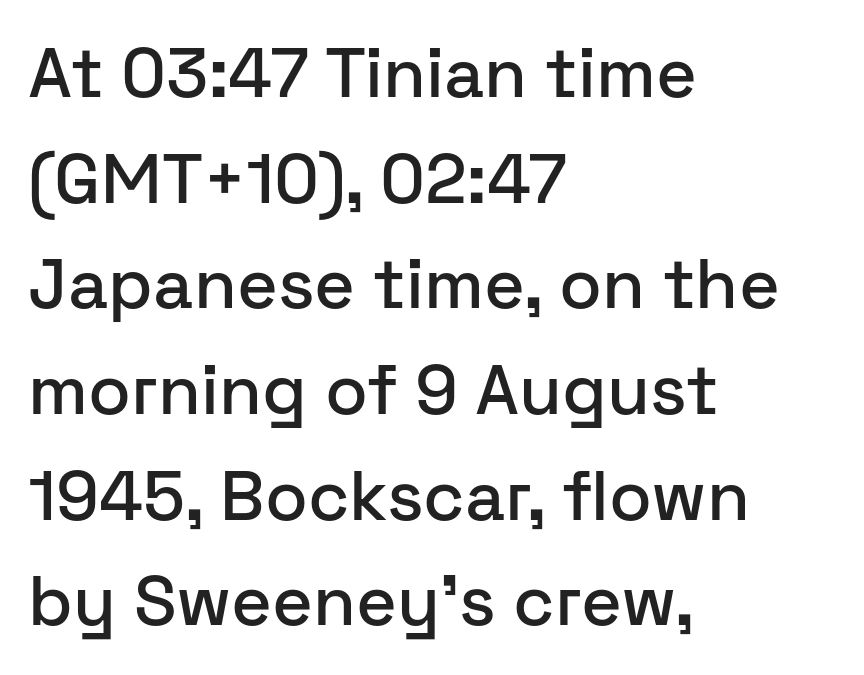
Do the letters lean? They stand straight. Proportional: the letters do not fall into vertical columns. One glance says typical: line gaps are just what's usual. Horizontal alignment here is leftward, the default for most running prose.
